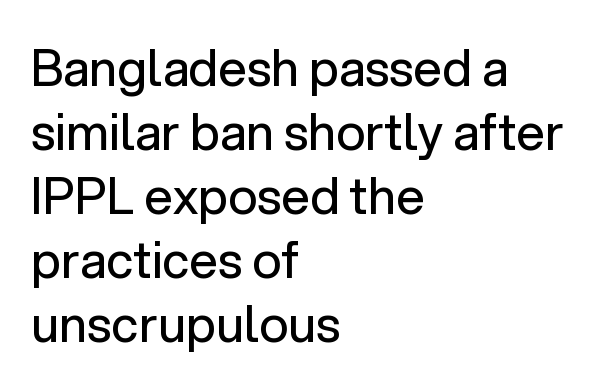
{"serif": "no", "italic": "no", "bold": "no", "weight": "regular", "width": "normal", "stroke_contrast": "low", "x_height": "medium", "monospaced": "no", "underline": "no", "align": "left", "line_spacing": "normal", "line_spacing_ratio": 1.28, "letter_spacing": "normal", "letter_spacing_em": 0.0, "glyph_px": 50}
